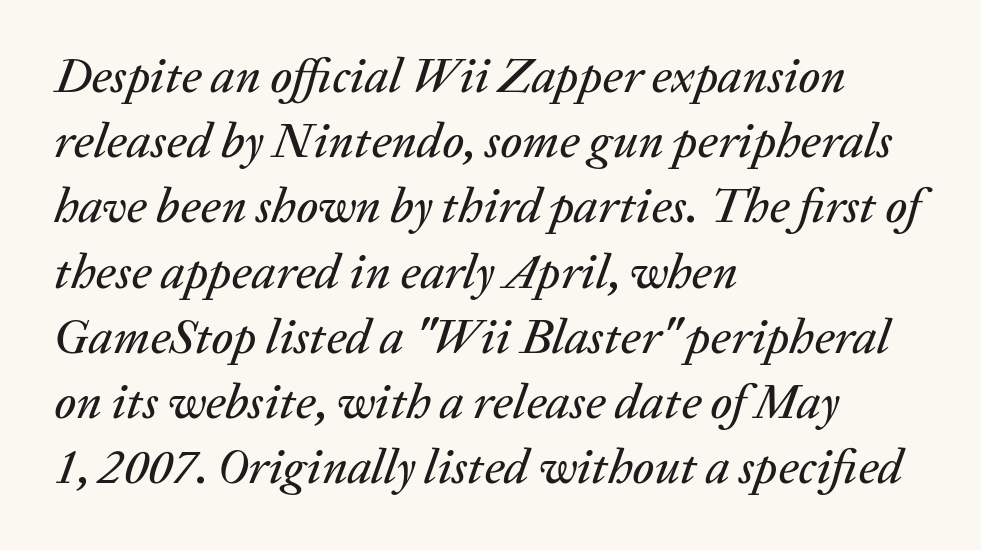
The image shows 49 px text type, italic (leaning right); set left-aligned, normal line spacing (1.33x), normal letter spacing, not underlined; low stroke contrast and a medium x-height.
